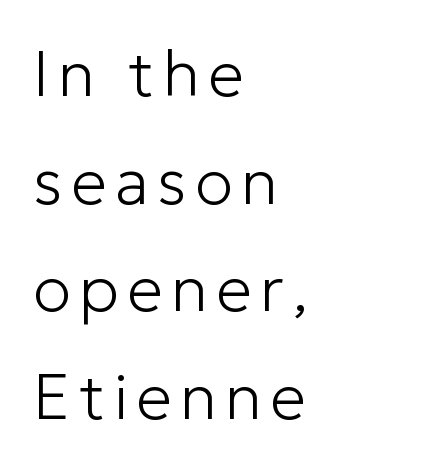
{"serif": "no", "italic": "no", "bold": "no", "weight": "light", "width": "normal", "stroke_contrast": "low", "x_height": "medium", "monospaced": "no", "underline": "no", "align": "left", "line_spacing": "normal", "line_spacing_ratio": 1.68, "glyph_px": 64}
